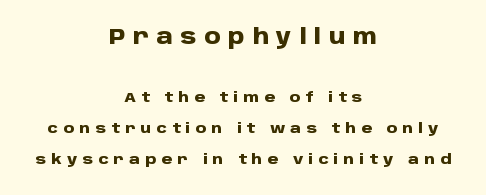
The image shows 21 px bold type, upright; set centered, loose line spacing (2.2x), unusually wide letter spacing (+0.36 em), not underlined; the first (top) block is 1.5x larger.
